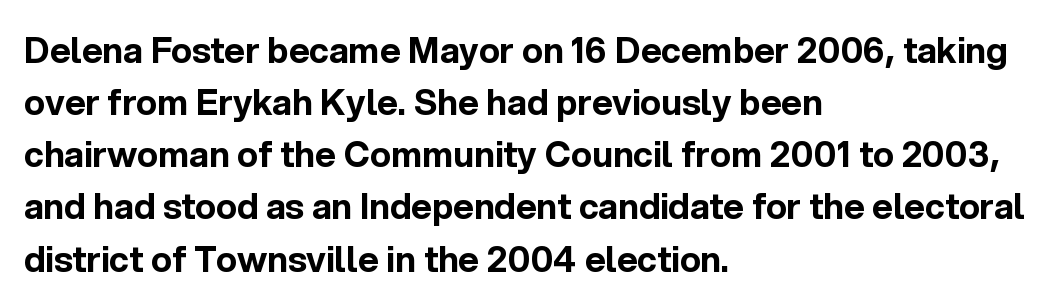
The horizontal fit of the characters is conventional and even. A roman cut, with each character standing at attention. The strokes are fattened all the way to bold. The text block is weighted toward the left margin, trailing off unevenly rightward. Honestly, there is no underline to notice here at all. Letterform terminals end flat and unadorned throughout the passage.
